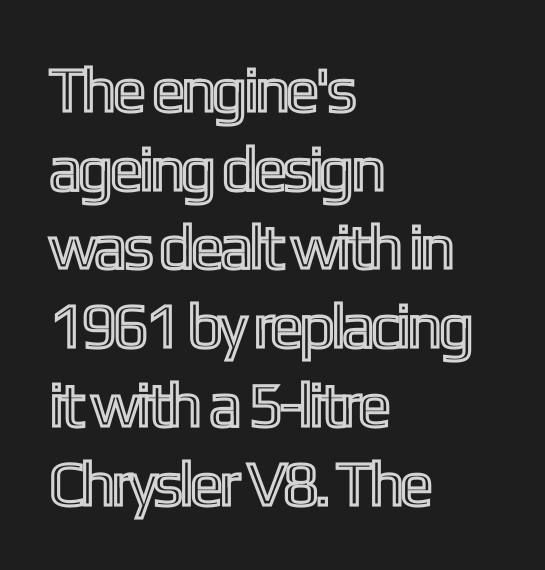
The image shows 63 px condensed type, upright; set left-aligned, normal line spacing (1.25x), normal letter spacing, not underlined; a medium x-height.
